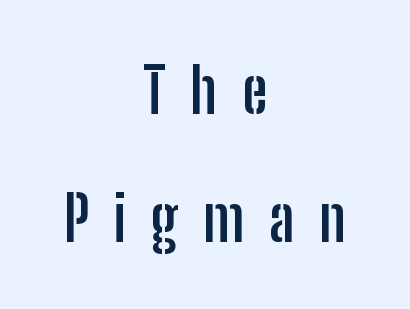
Q: Is the text bold? A: Yes.
Q: Is the text italic (slanted)? A: No, it is upright.
Q: Is the typeface a serif or a sans-serif typeface? A: Sans-serif.
Q: Is the text underlined? A: No.
Q: How is the paragraph aligned? A: Centered.
Q: Is the spacing between letters normal or unusually wide? A: Unusually wide.
Q: Is the spacing between lines tight, normal or loose? A: Loose.
Q: Width (condensed, normal, or wide)? A: Condensed.
Q: Stroke contrast? A: Low.
Q: x-height? A: Medium.
Q: Monospaced? A: No.
